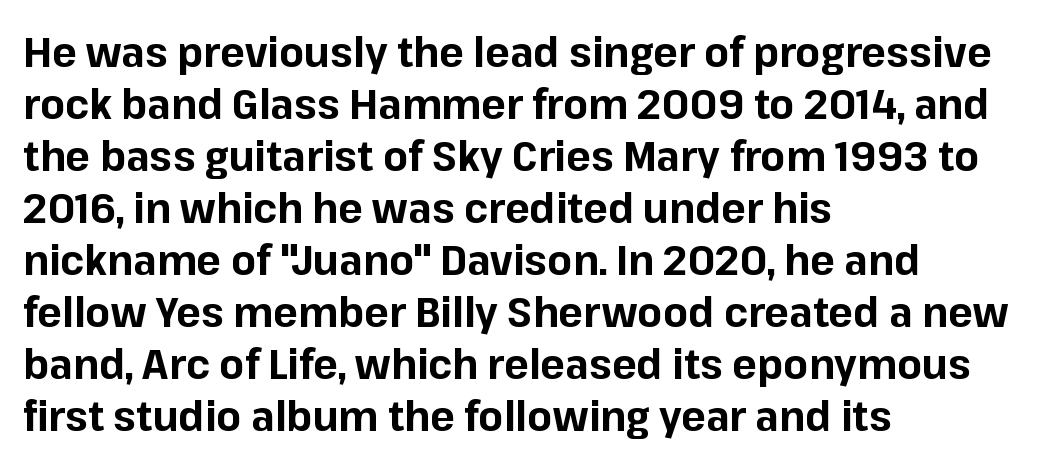
Q: Is the text bold? A: Yes.
Q: Is the text italic (slanted)? A: No, it is upright.
Q: Is the typeface a serif or a sans-serif typeface? A: Sans-serif.
Q: Is the text underlined? A: No.
Q: How is the paragraph aligned? A: Left-aligned.
Q: Is the spacing between letters normal or unusually wide? A: Normal.
Q: Is the spacing between lines tight, normal or loose? A: Normal.
Q: Width (condensed, normal, or wide)? A: Normal.
Q: Stroke contrast? A: Low.
Q: x-height? A: Medium.
Q: Monospaced? A: No.
